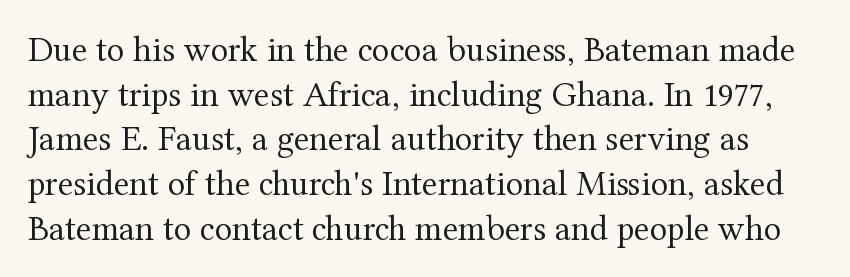
Glyph-to-glyph distance matches everyday printed text. A quiet, ordinary-to-light weight characterises the typeface. Rule under the text: the space is simply empty. The axis of the letterforms is exactly vertical. Serifs: yes, visible at the terminals of the letterforms.
